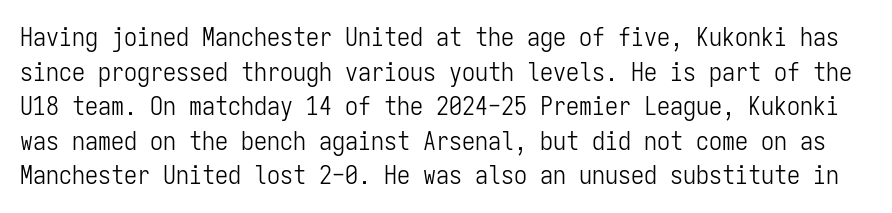
Q: Is the text bold? A: No.
Q: Is the text italic (slanted)? A: No, it is upright.
Q: Is the text underlined? A: No.
Q: Is the spacing between letters normal or unusually wide? A: Normal.
Q: Is the spacing between lines tight, normal or loose? A: Normal.
